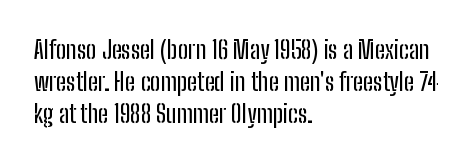
Q: Is the text italic (slanted)? A: No, it is upright.
Q: Is the text underlined? A: No.
Q: How is the paragraph aligned? A: Left-aligned.
Q: Is the spacing between letters normal or unusually wide? A: Normal.
Q: Is the spacing between lines tight, normal or loose? A: Normal.
